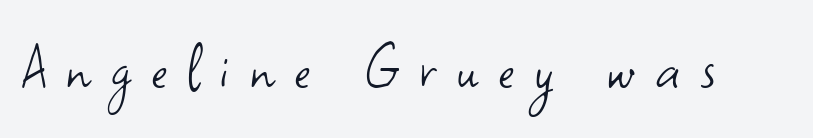
{"serif": "no", "bold": "no", "weight": "light", "width": "normal", "stroke_contrast": "low", "x_height": "small", "monospaced": "no", "underline": "no", "letter_spacing": "wide", "letter_spacing_em": 0.3, "glyph_px": 69}
